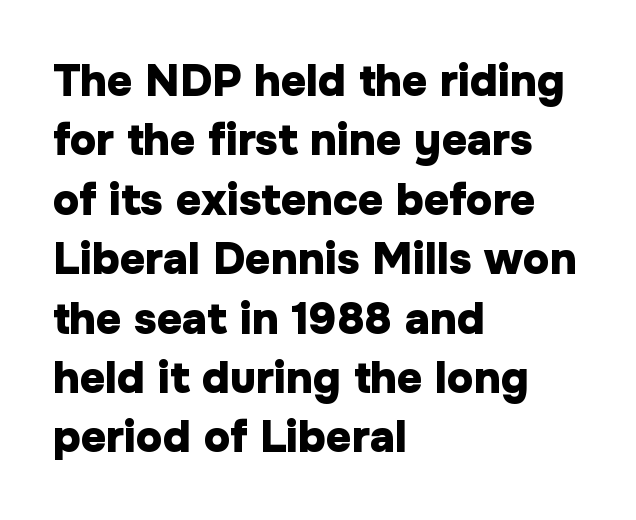
The image shows 44 px heavy sans-serif type, upright; set left-aligned, normal line spacing (1.35x), normal letter spacing, not underlined; low stroke contrast and a medium x-height.
